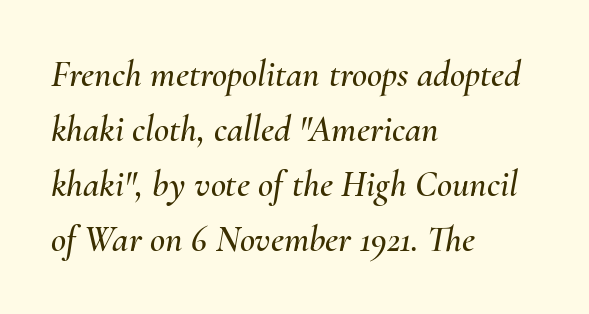
Q: Is the text italic (slanted)? A: Yes, it leans right by about 10 degrees.
Q: Is the text underlined? A: No.
Q: How is the paragraph aligned? A: Left-aligned.
Q: Is the spacing between letters normal or unusually wide? A: Normal.
Q: Is the spacing between lines tight, normal or loose? A: Normal.
Q: Width (condensed, normal, or wide)? A: Normal.
Q: Stroke contrast? A: Medium.
Q: x-height? A: Small.
Q: Monospaced? A: No.
